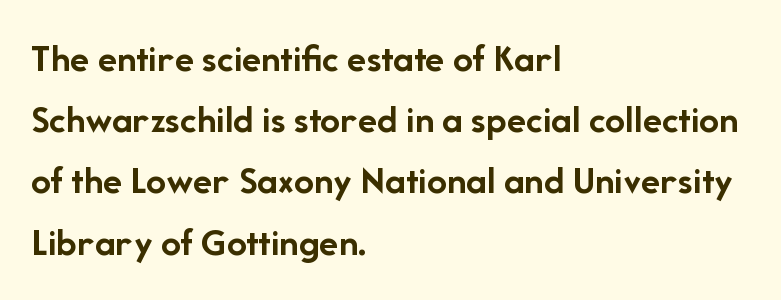
Q: Is the text bold? A: Yes.
Q: Is the text italic (slanted)? A: No, it is upright.
Q: Is the typeface a serif or a sans-serif typeface? A: Sans-serif.
Q: Is the text underlined? A: No.
Q: How is the paragraph aligned? A: Left-aligned.
Q: Is the spacing between letters normal or unusually wide? A: Normal.
Q: Is the spacing between lines tight, normal or loose? A: Normal.
Q: Width (condensed, normal, or wide)? A: Normal.
Q: Stroke contrast? A: Low.
Q: x-height? A: Medium.
Q: Monospaced? A: No.
